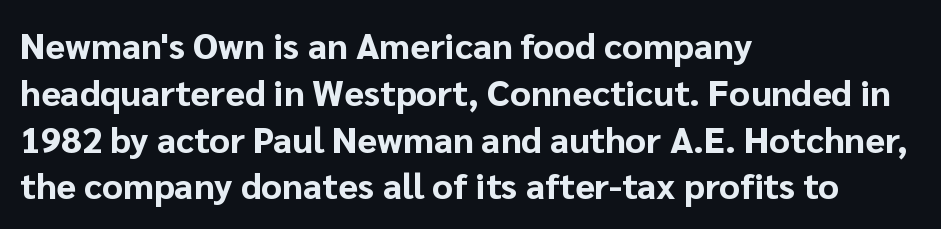
{"serif": "no", "italic": "no", "bold": "yes", "weight": "bold", "width": "normal", "stroke_contrast": "low", "x_height": "medium", "monospaced": "no", "underline": "no", "align": "left", "line_spacing": "normal", "line_spacing_ratio": 1.3, "letter_spacing": "normal", "letter_spacing_em": 0.0, "glyph_px": 36}
